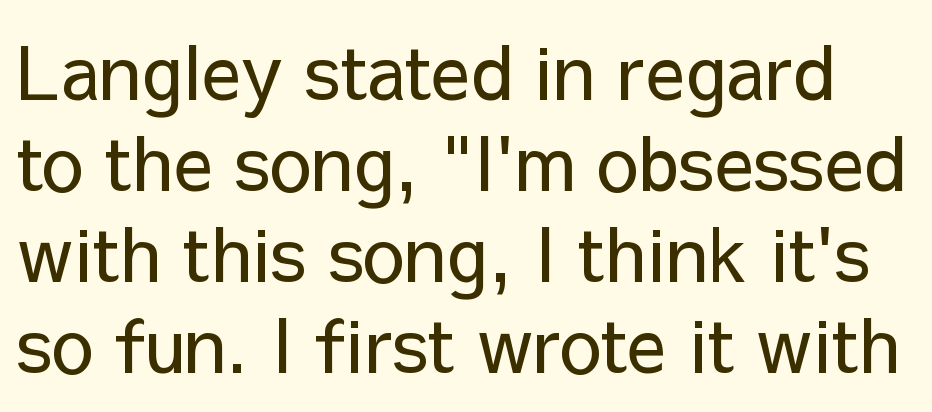
{"serif": "no", "italic": "no", "bold": "no", "weight": "regular", "width": "normal", "stroke_contrast": "low", "x_height": "medium", "monospaced": "no", "underline": "no", "line_spacing_ratio": 1.23, "letter_spacing": "normal", "letter_spacing_em": 0.0, "glyph_px": 74}
